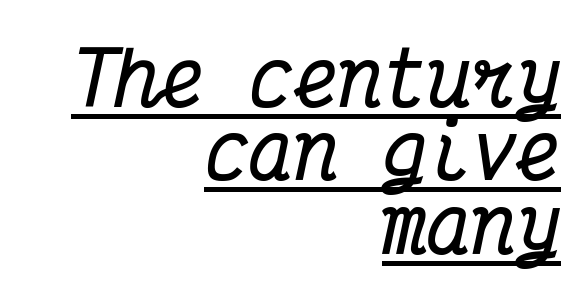
The typography opts for an oblique posture over an upright one. Every character here occupies the same horizontal width, giving the sample a typewriter-like rhythm. Short note: letters normally spaced. The vertical gap from one line to the next is small.
